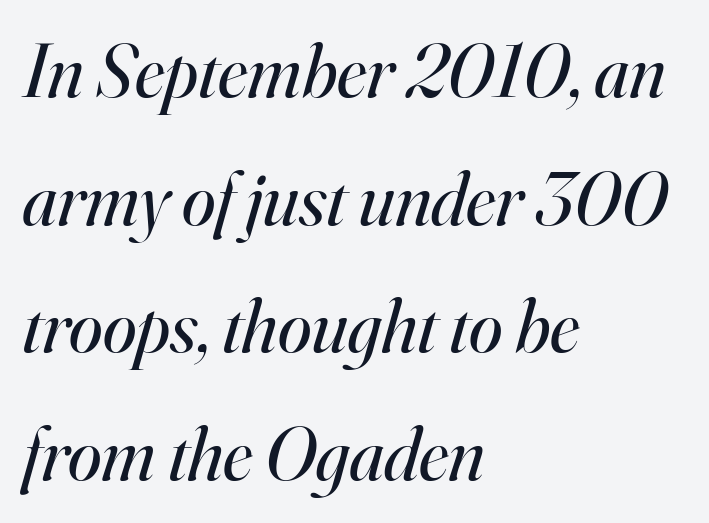
Q: Is the text bold? A: No.
Q: Is the text italic (slanted)? A: Yes, it leans right by about 16 degrees.
Q: Is the typeface a serif or a sans-serif typeface? A: Serif.
Q: Is the text underlined? A: No.
Q: How is the paragraph aligned? A: Left-aligned.
Q: Is the spacing between letters normal or unusually wide? A: Normal.
Q: Is the spacing between lines tight, normal or loose? A: Normal.
Q: Width (condensed, normal, or wide)? A: Normal.
Q: Stroke contrast? A: High.
Q: x-height? A: Small.
Q: Monospaced? A: No.
